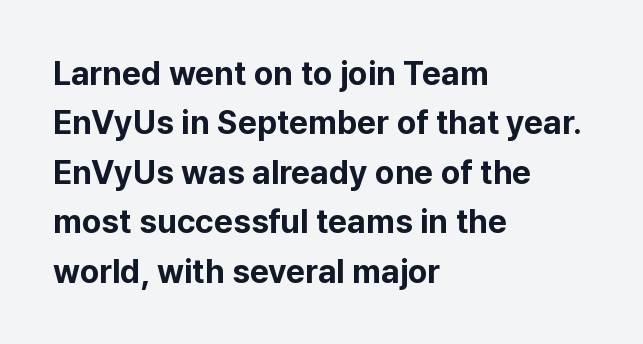
Q: Is the text bold? A: Yes.
Q: Is the text italic (slanted)? A: No, it is upright.
Q: Is the typeface a serif or a sans-serif typeface? A: Sans-serif.
Q: Is the text underlined? A: No.
Q: How is the paragraph aligned? A: Left-aligned.
Q: Is the spacing between letters normal or unusually wide? A: Normal.
Q: Is the spacing between lines tight, normal or loose? A: Normal.
Q: Width (condensed, normal, or wide)? A: Normal.
Q: Stroke contrast? A: Low.
Q: x-height? A: Medium.
Q: Monospaced? A: No.
